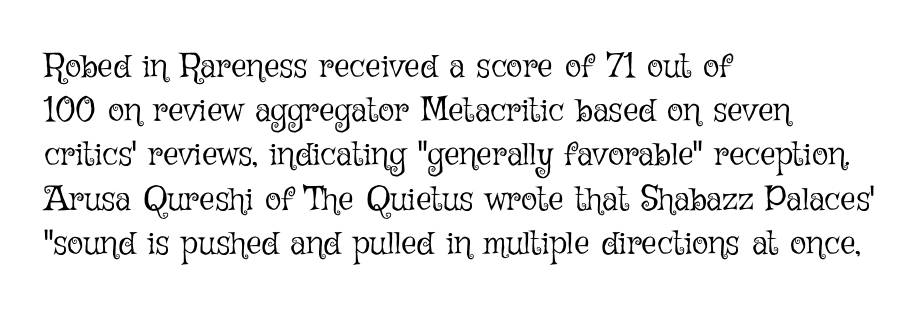
Q: Is the text bold? A: No.
Q: Is the text italic (slanted)? A: No, it is upright.
Q: Is the text underlined? A: No.
Q: How is the paragraph aligned? A: Left-aligned.
Q: Is the spacing between letters normal or unusually wide? A: Normal.
Q: Is the spacing between lines tight, normal or loose? A: Normal.
Q: Width (condensed, normal, or wide)? A: Normal.
Q: Stroke contrast? A: Low.
Q: x-height? A: Medium.
Q: Monospaced? A: No.
